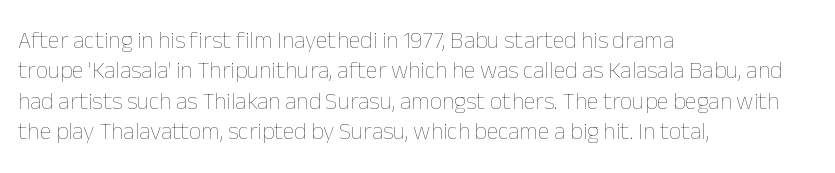
The image shows 24 px text type, upright; set left-aligned, normal line spacing (1.27x), normal letter spacing, not underlined.
